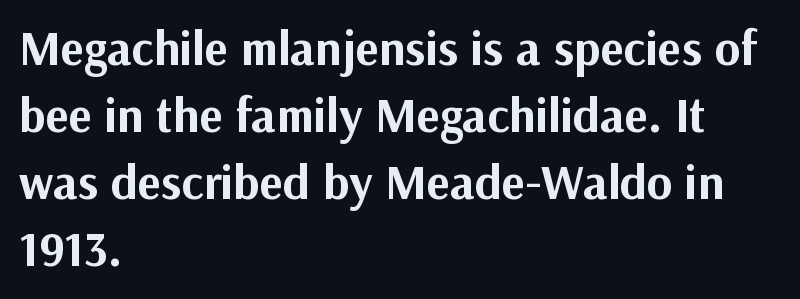
Q: Is the text bold? A: Yes.
Q: Is the text italic (slanted)? A: No, it is upright.
Q: Is the typeface a serif or a sans-serif typeface? A: Sans-serif.
Q: Is the text underlined? A: No.
Q: How is the paragraph aligned? A: Left-aligned.
Q: Is the spacing between letters normal or unusually wide? A: Normal.
Q: Is the spacing between lines tight, normal or loose? A: Normal.
Q: Width (condensed, normal, or wide)? A: Normal.
Q: Stroke contrast? A: Medium.
Q: x-height? A: Medium.
Q: Monospaced? A: No.
